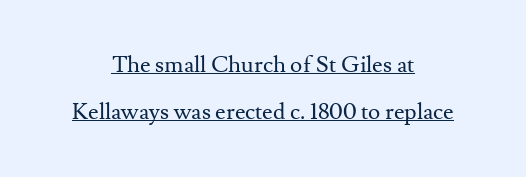
Beneath each row of characters lies a ruled line. Layout note: lines centered. No letter is thick-stroked: the sample isn't bold. Style check: upright. Reading down the column, the eye jumps a long way to each next line.
